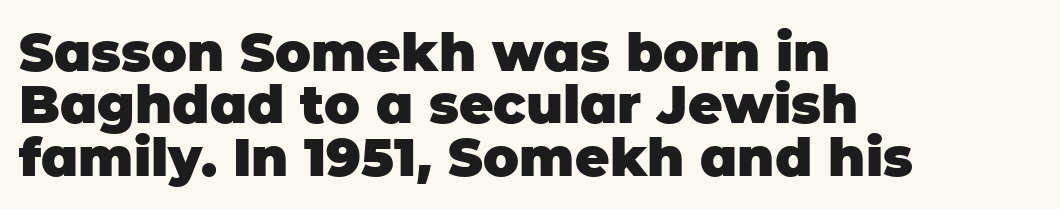
{"serif": "no", "italic": "no", "bold": "yes", "weight": "heavy", "width": "normal", "stroke_contrast": "low", "x_height": "large", "monospaced": "no", "underline": "no", "align": "left", "line_spacing": "tight", "line_spacing_ratio": 0.99, "letter_spacing": "normal", "letter_spacing_em": 0.0, "glyph_px": 53}
